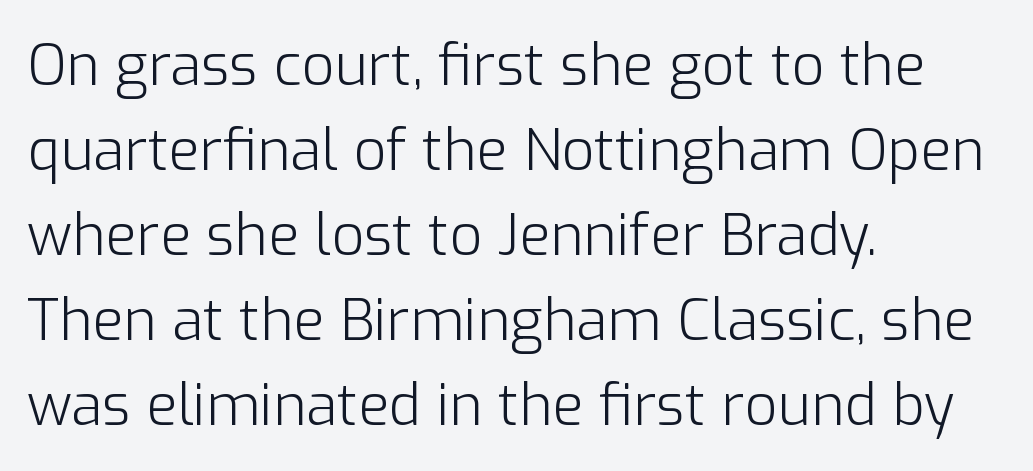
Q: Is the text bold? A: No.
Q: Is the text italic (slanted)? A: No, it is upright.
Q: Is the typeface a serif or a sans-serif typeface? A: Sans-serif.
Q: Is the text underlined? A: No.
Q: How is the paragraph aligned? A: Left-aligned.
Q: Is the spacing between letters normal or unusually wide? A: Normal.
Q: Is the spacing between lines tight, normal or loose? A: Normal.
Q: Width (condensed, normal, or wide)? A: Normal.
Q: Stroke contrast? A: Low.
Q: x-height? A: Medium.
Q: Monospaced? A: No.
